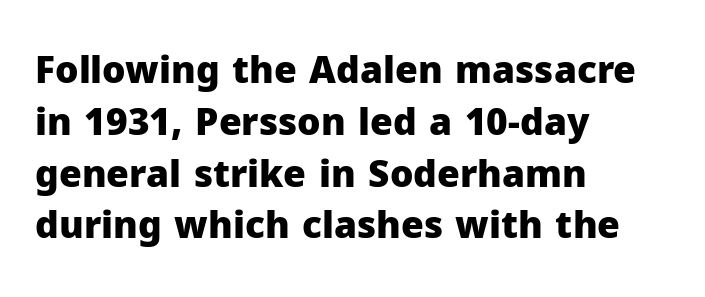
Leading matches the norm, producing a regular column. You can tell from the bare stems that sans-serif type was used. The passage shown is typed in a proportional face where columns would drift. Characters follow at the spacing the type designer built in. Horizontally, the lines are justified to the leading edge only. The typography opts for an upright posture over an oblique one.
